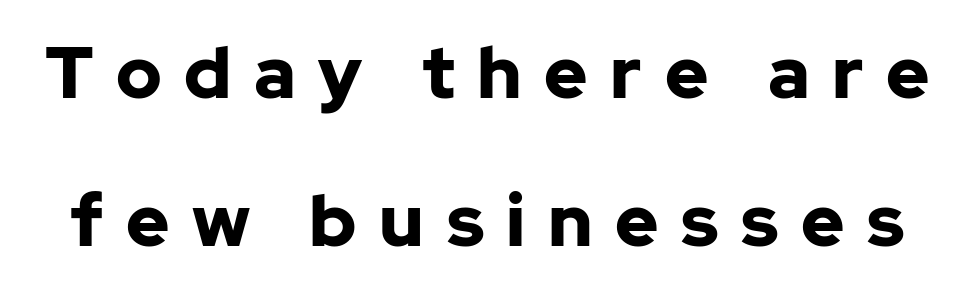
Q: Is the text bold? A: Yes.
Q: Is the text italic (slanted)? A: No, it is upright.
Q: Is the typeface a serif or a sans-serif typeface? A: Sans-serif.
Q: Is the text underlined? A: No.
Q: Is the spacing between letters normal or unusually wide? A: Unusually wide.
Q: Is the spacing between lines tight, normal or loose? A: Loose.
Q: Width (condensed, normal, or wide)? A: Normal.
Q: Stroke contrast? A: Low.
Q: x-height? A: Medium.
Q: Monospaced? A: No.
